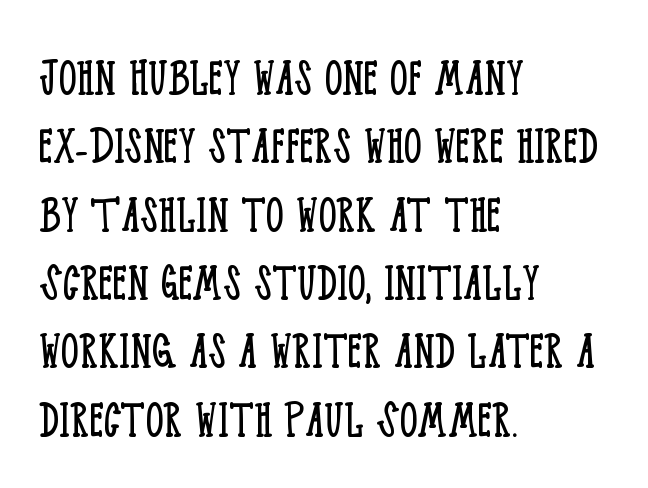
Here the designer chose a conventional face with non-uniform glyph widths. The letters stand straight up with perfectly vertical stems. The baseline area is clear. Type style note: has serifs. Is the stroke heavy? The answer is a plain regular-or-lighter. Characters follow at the spacing the type designer built in.
